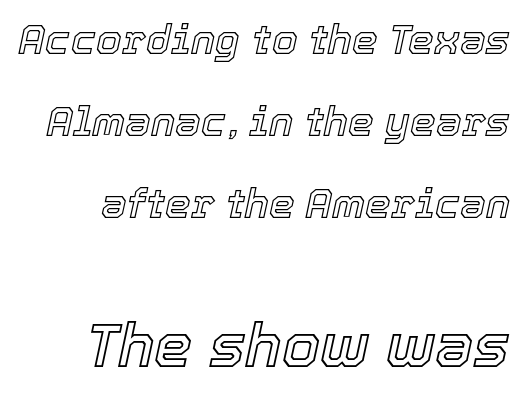
The image shows 61 px text type, italic (leaning right); set loose line spacing (2.0x), normal letter spacing, not underlined; the second (bottom) block is 1.49x larger; a medium x-height.
